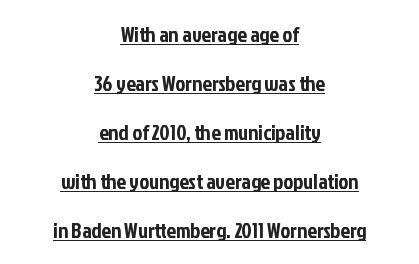
{"italic": "no", "underline": "yes", "align": "center", "line_spacing": "loose", "line_spacing_ratio": 2.33, "letter_spacing": "normal", "letter_spacing_em": 0.0, "glyph_px": 21}
